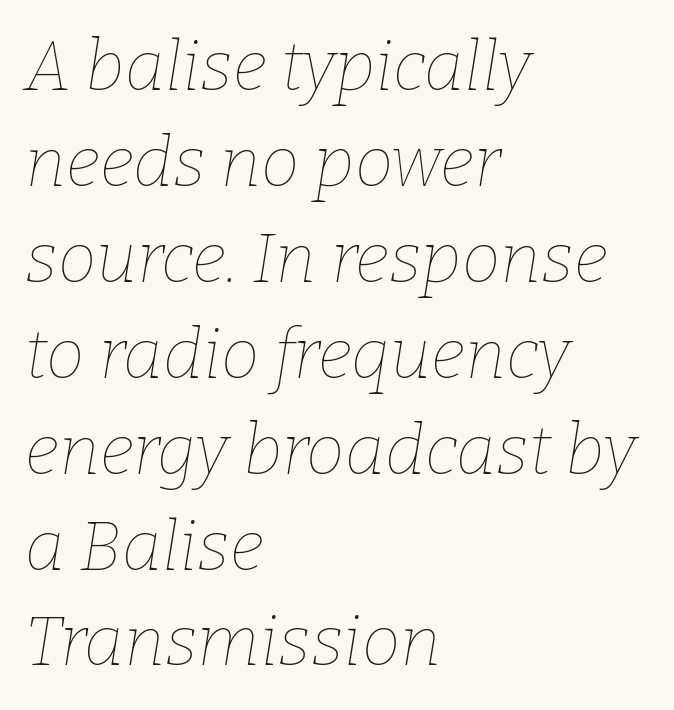
Q: Is the text bold? A: No.
Q: Is the text italic (slanted)? A: Yes, it leans right by about 9 degrees.
Q: Is the text underlined? A: No.
Q: How is the paragraph aligned? A: Left-aligned.
Q: Is the spacing between letters normal or unusually wide? A: Normal.
Q: Is the spacing between lines tight, normal or loose? A: Normal.
Q: Width (condensed, normal, or wide)? A: Normal.
Q: Stroke contrast? A: Low.
Q: x-height? A: Medium.
Q: Monospaced? A: No.
